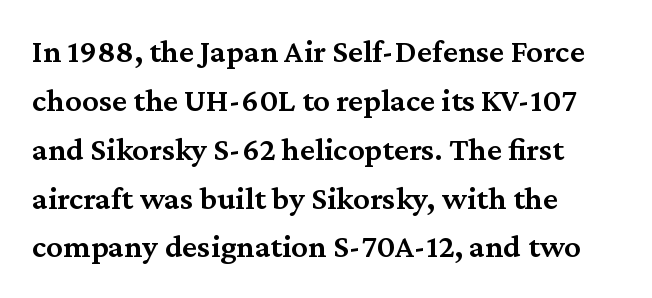
Q: Is the text bold? A: Semi-bold.
Q: Is the text italic (slanted)? A: No, it is upright.
Q: Is the typeface a serif or a sans-serif typeface? A: Serif.
Q: Is the text underlined? A: No.
Q: How is the paragraph aligned? A: Left-aligned.
Q: Is the spacing between letters normal or unusually wide? A: Normal.
Q: Is the spacing between lines tight, normal or loose? A: Normal.
Q: Width (condensed, normal, or wide)? A: Normal.
Q: Stroke contrast? A: Medium.
Q: x-height? A: Medium.
Q: Monospaced? A: No.
